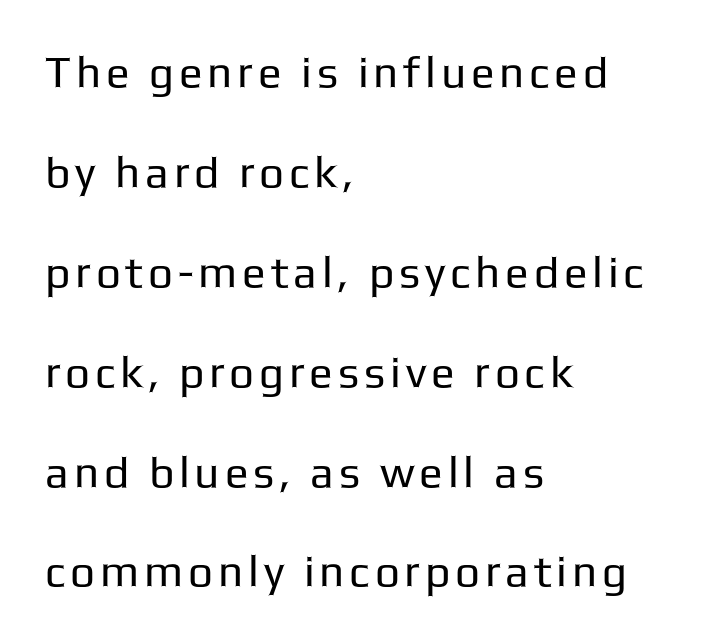
Q: Is the text bold? A: No.
Q: Is the text italic (slanted)? A: No, it is upright.
Q: Is the typeface a serif or a sans-serif typeface? A: Sans-serif.
Q: Is the text underlined? A: No.
Q: How is the paragraph aligned? A: Left-aligned.
Q: Is the spacing between lines tight, normal or loose? A: Loose.
Q: Width (condensed, normal, or wide)? A: Normal.
Q: Stroke contrast? A: Low.
Q: x-height? A: Medium.
Q: Monospaced? A: No.
